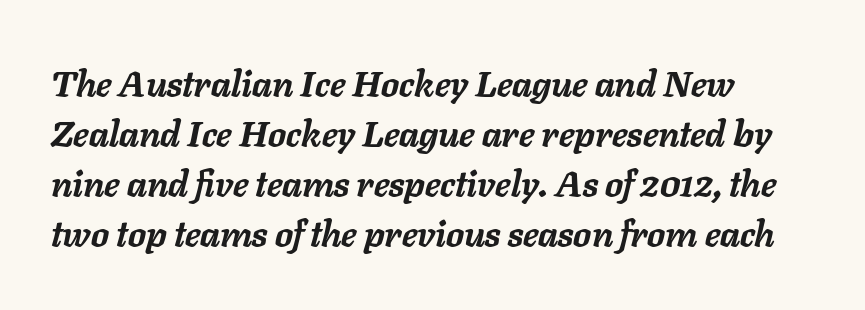
Q: Is the text bold? A: Yes.
Q: Is the text italic (slanted)? A: Yes, it leans right by about 11 degrees.
Q: Is the text underlined? A: No.
Q: How is the paragraph aligned? A: Left-aligned.
Q: Is the spacing between letters normal or unusually wide? A: Normal.
Q: Is the spacing between lines tight, normal or loose? A: Normal.
Q: Width (condensed, normal, or wide)? A: Normal.
Q: Stroke contrast? A: Low.
Q: x-height? A: Medium.
Q: Monospaced? A: No.
